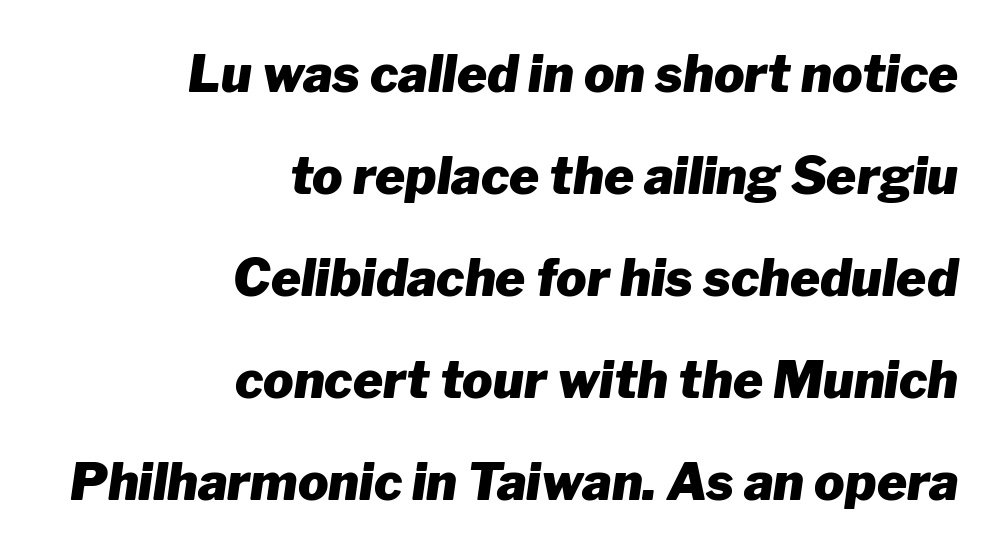
The image shows 51 px heavy type, italic (leaning right); set right-aligned, loose line spacing (2.0x), normal letter spacing, not underlined; low stroke contrast and a medium x-height.
